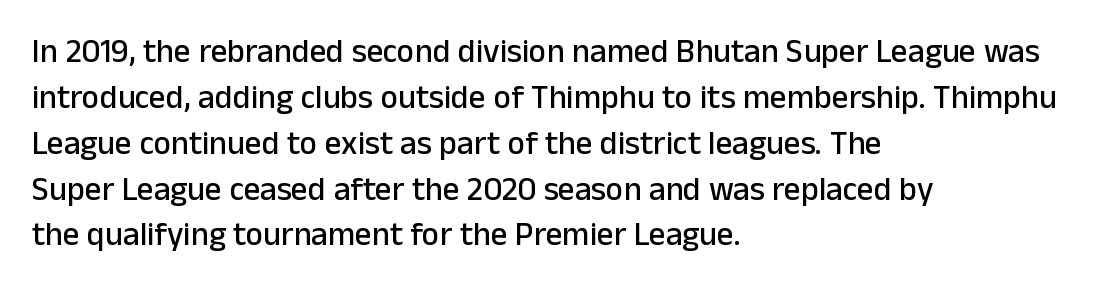
The image shows 33 px sans-serif type, upright; set left-aligned, normal line spacing (1.39x), normal letter spacing, not underlined; low stroke contrast and a medium x-height.
